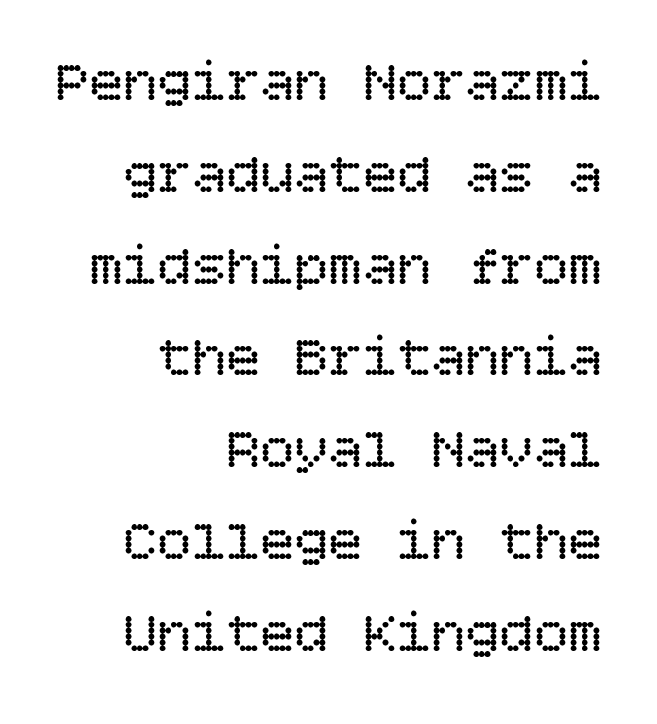
The image shows 57 px regular-weight type, upright; set right-aligned, normal line spacing (1.61x), normal letter spacing, not underlined; low stroke contrast and a large x-height.
